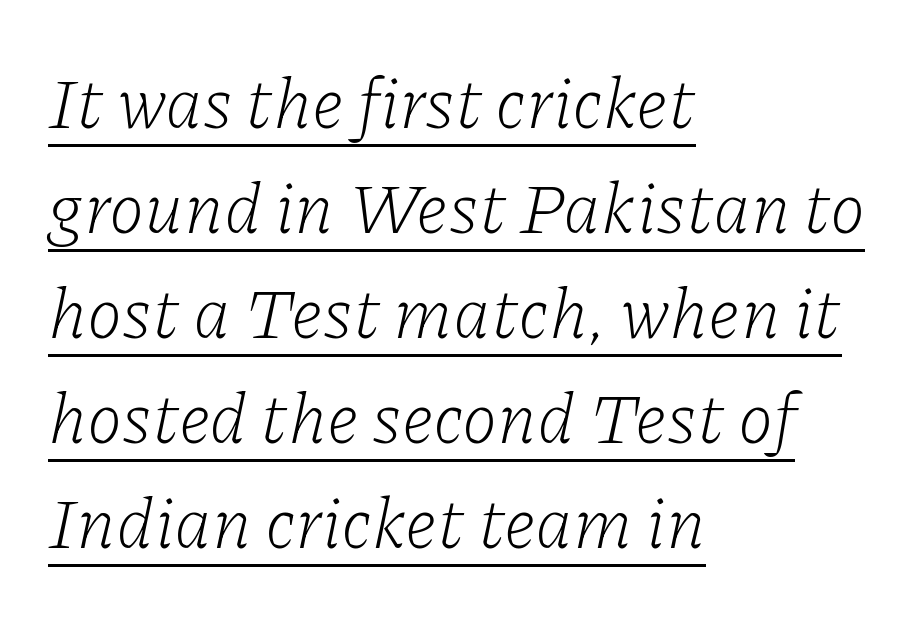
Q: Is the text bold? A: No.
Q: Is the text italic (slanted)? A: Yes, it leans right by about 11 degrees.
Q: Is the typeface a serif or a sans-serif typeface? A: Serif.
Q: Is the text underlined? A: Yes.
Q: How is the paragraph aligned? A: Left-aligned.
Q: Is the spacing between letters normal or unusually wide? A: Normal.
Q: Is the spacing between lines tight, normal or loose? A: Normal.
Q: Width (condensed, normal, or wide)? A: Normal.
Q: Stroke contrast? A: Low.
Q: x-height? A: Medium.
Q: Monospaced? A: No.
